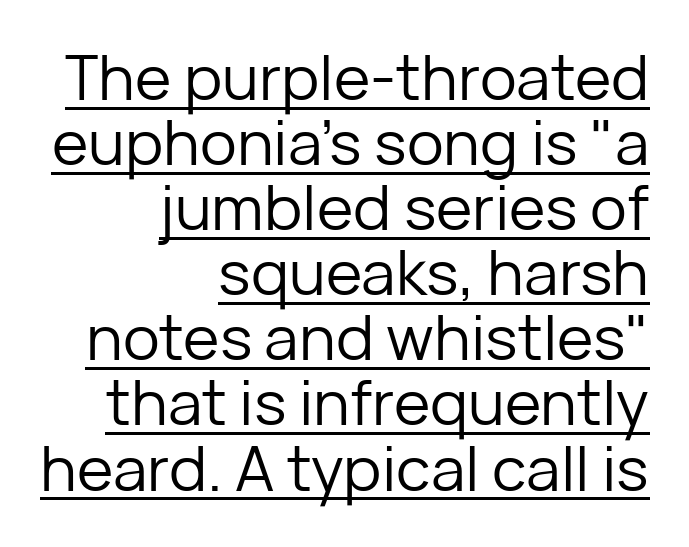
The image shows 62 px regular-weight sans-serif type, upright; set right-aligned, tight line spacing (1.05x), normal letter spacing, underlined; low stroke contrast and a medium x-height.
